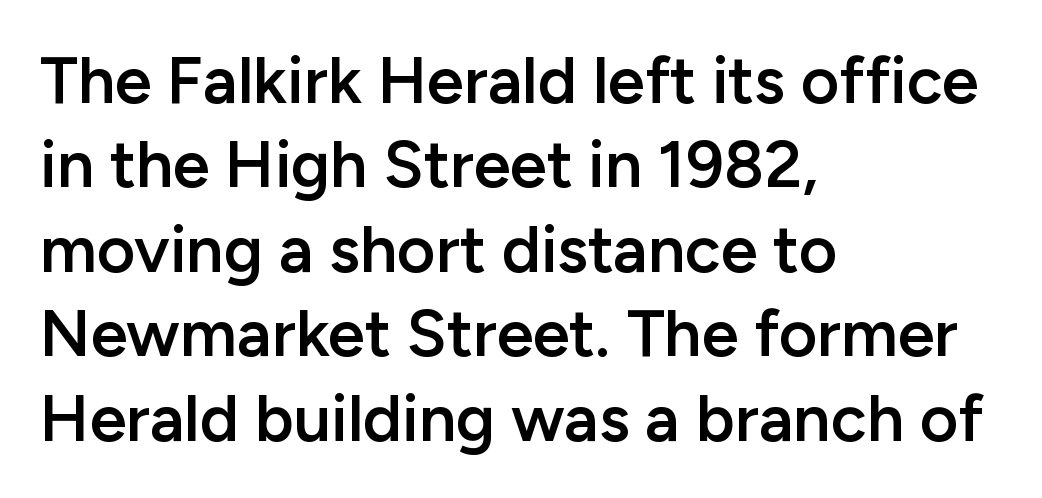
The image shows 66 px semibold sans-serif type, upright; set left-aligned, normal line spacing (1.28x), normal letter spacing, not underlined; low stroke contrast and a medium x-height.
